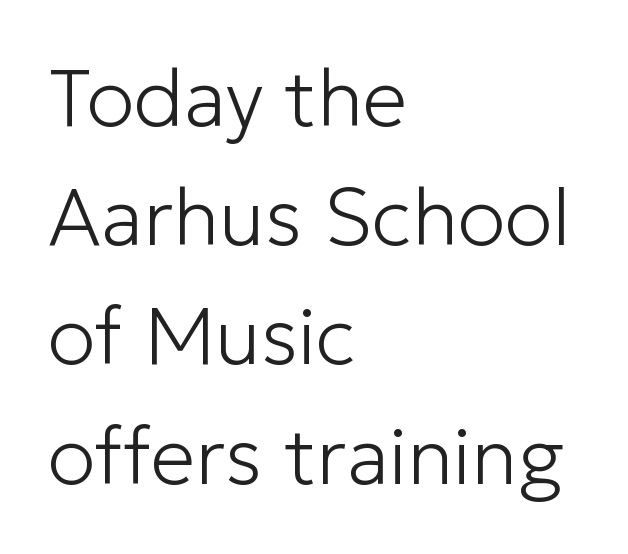
{"serif": "no", "italic": "no", "bold": "no", "weight": "light", "width": "normal", "stroke_contrast": "low", "x_height": "medium", "monospaced": "no", "underline": "no", "align": "left", "line_spacing": "normal", "line_spacing_ratio": 1.49, "letter_spacing": "normal", "letter_spacing_em": 0.0, "glyph_px": 80}
